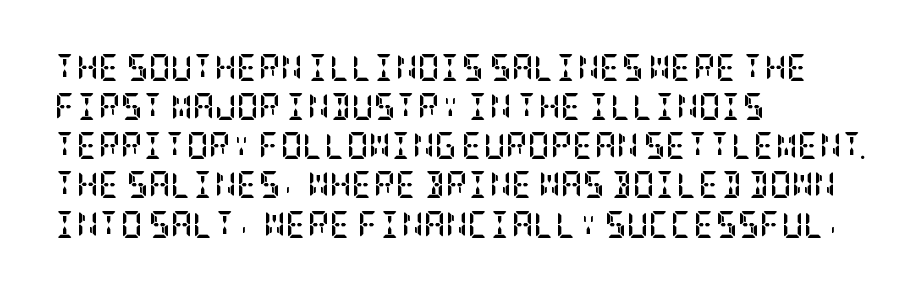
The image shows 27 px bold type, upright; set left-aligned, normal line spacing (1.45x), normal letter spacing, not underlined.
